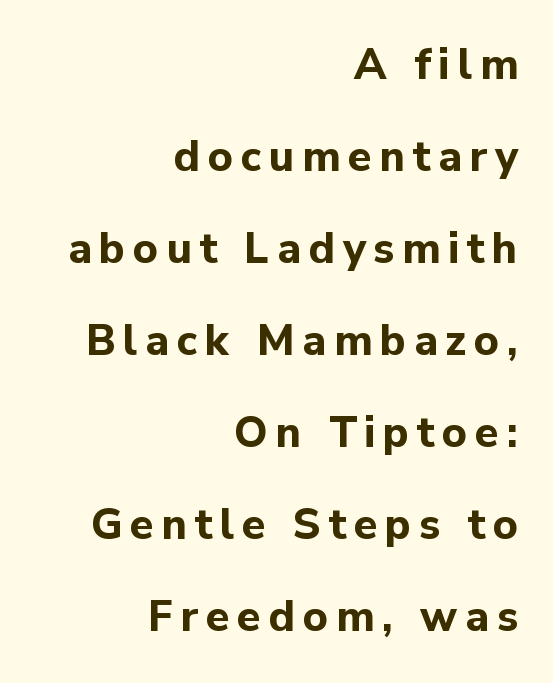
{"serif": "no", "italic": "no", "bold": "yes", "weight": "bold", "width": "normal", "stroke_contrast": "low", "x_height": "medium", "monospaced": "no", "underline": "no", "align": "right", "line_spacing": "loose", "line_spacing_ratio": 2.14, "glyph_px": 43}
